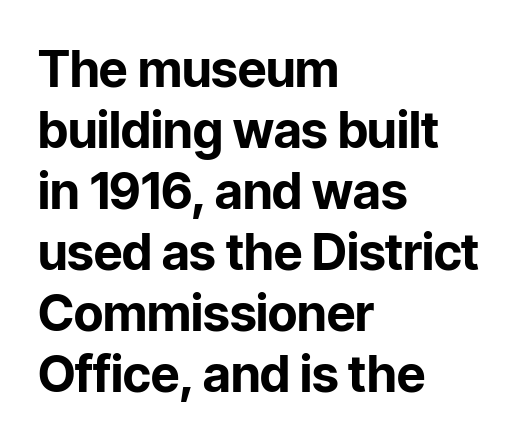
Q: Is the text bold? A: Yes.
Q: Is the text italic (slanted)? A: No, it is upright.
Q: Is the typeface a serif or a sans-serif typeface? A: Sans-serif.
Q: Is the text underlined? A: No.
Q: How is the paragraph aligned? A: Left-aligned.
Q: Is the spacing between letters normal or unusually wide? A: Normal.
Q: Width (condensed, normal, or wide)? A: Normal.
Q: Stroke contrast? A: Low.
Q: x-height? A: Medium.
Q: Monospaced? A: No.
